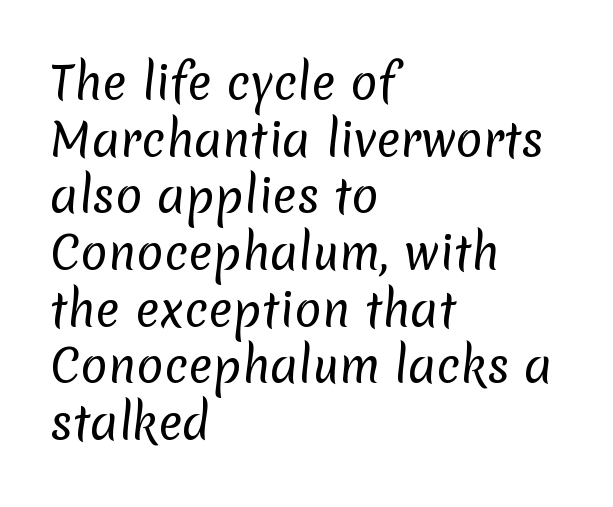
Font category for this specimen: sans-serif. The space directly below the letters is spotless. All the whitespace from short lines collects on the right. If you measured baseline to baseline, you'd find a middling distance. These lines keep a tight, regular rhythm from letter to letter.
